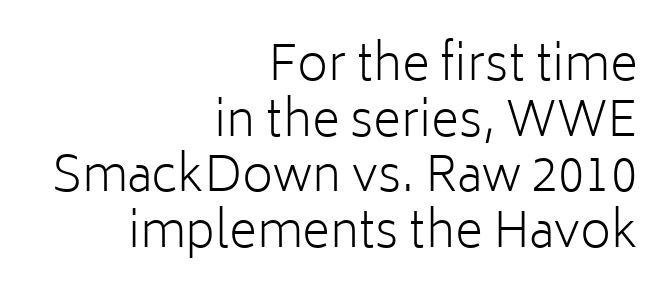
{"serif": "no", "italic": "no", "bold": "no", "weight": "light", "width": "normal", "stroke_contrast": "low", "x_height": "medium", "monospaced": "no", "underline": "no", "align": "right", "line_spacing_ratio": 1.16, "letter_spacing": "normal", "letter_spacing_em": 0.0, "glyph_px": 48}
